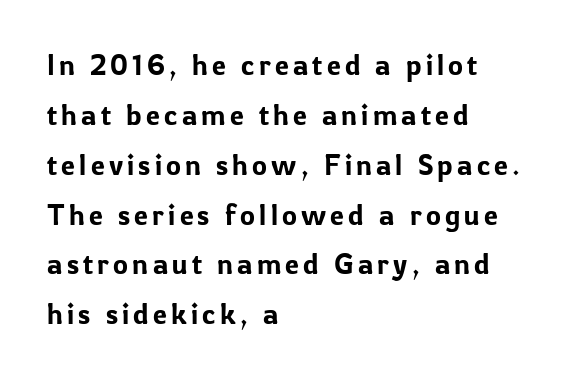
The image shows 28 px sans-serif type, upright; set left-aligned, line spacing 1.78x, not underlined; low stroke contrast and a medium x-height.
